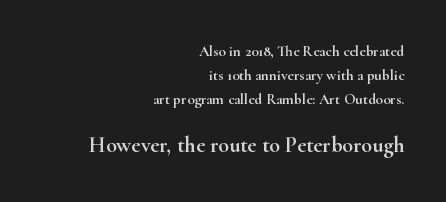
{"italic": "no", "underline": "no", "align": "right", "line_spacing": "normal", "line_spacing_ratio": 1.59, "letter_spacing": "normal", "letter_spacing_em": 0.0, "larger_block": "second", "size_ratio": 1.47, "glyph_px": 22}
